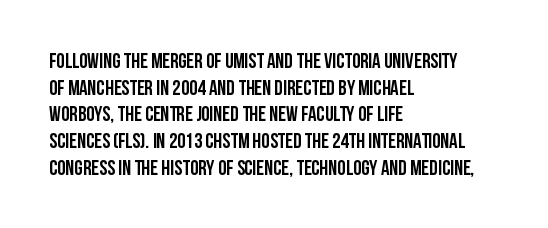
The image shows 21 px bold type, upright; set left-aligned, normal line spacing (1.27x), normal letter spacing, not underlined.
